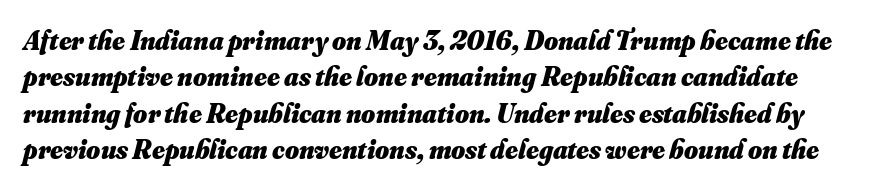
The letterforms sit shoulder to shoulder at normal distance. The face used here has the dense, thick strokes of a bold. A normal amount of white space separates one row of letters from the next. Has an underline been added? It has not.
